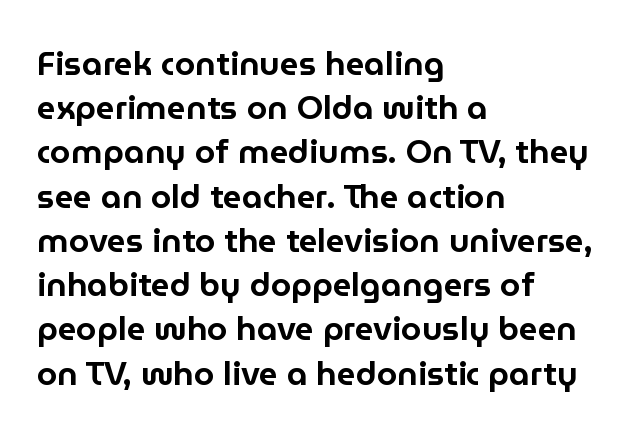
Q: Is the text italic (slanted)? A: No, it is upright.
Q: Is the typeface a serif or a sans-serif typeface? A: Sans-serif.
Q: Is the text underlined? A: No.
Q: How is the paragraph aligned? A: Left-aligned.
Q: Is the spacing between letters normal or unusually wide? A: Normal.
Q: Is the spacing between lines tight, normal or loose? A: Normal.
Q: Width (condensed, normal, or wide)? A: Normal.
Q: Stroke contrast? A: Low.
Q: x-height? A: Medium.
Q: Monospaced? A: No.
